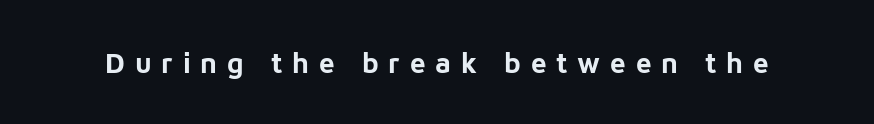
These words are printed bold, with thick strokes throughout. The font family rendered here belongs to the sans-serif group. Quick note: underline off. Varying glyph widths throughout — classic text-font behaviour. These lines have a slow, spaced-out rhythm from letter to letter.
